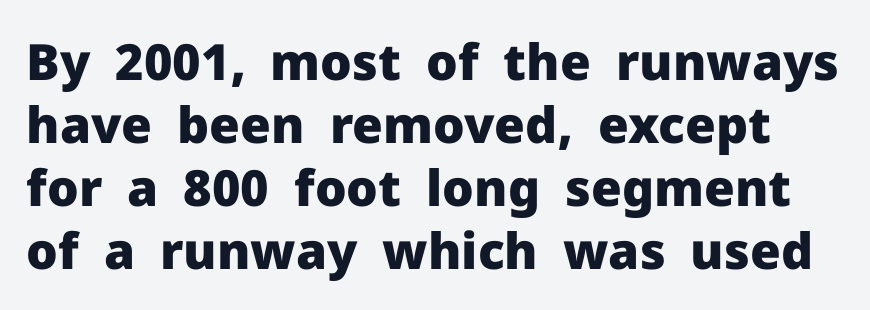
The image shows 50 px heavy sans-serif type, upright; set normal line spacing (1.26x), normal letter spacing, not underlined; low stroke contrast and a medium x-height.
